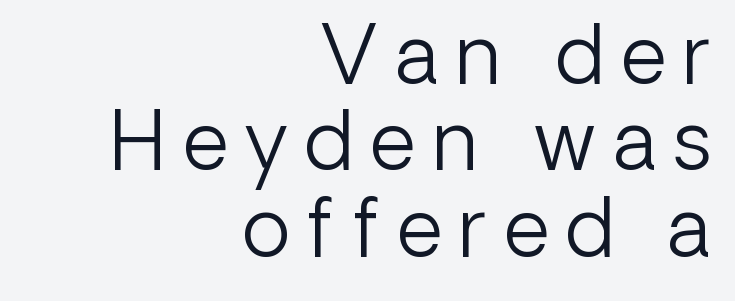
Q: Is the text bold? A: No.
Q: Is the text italic (slanted)? A: No, it is upright.
Q: Is the typeface a serif or a sans-serif typeface? A: Sans-serif.
Q: Is the text underlined? A: No.
Q: How is the paragraph aligned? A: Right-aligned.
Q: Is the spacing between letters normal or unusually wide? A: Unusually wide.
Q: Is the spacing between lines tight, normal or loose? A: Tight.
Q: Width (condensed, normal, or wide)? A: Normal.
Q: Stroke contrast? A: Low.
Q: x-height? A: Medium.
Q: Monospaced? A: No.
